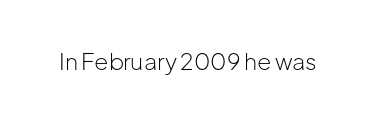
The type is set solid horizontally, with unmodified tracking. Words float on clear page, feet unadorned. A quiet, ordinary-to-light weight characterises the typeface. The type sits square on the baseline with zero lean.
